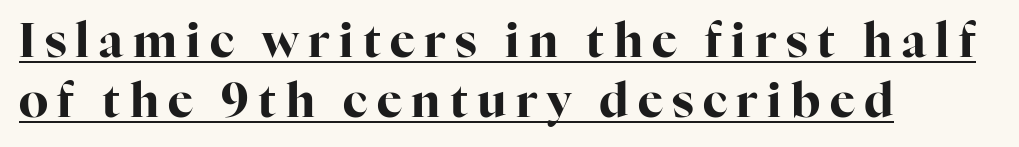
{"serif": "yes", "italic": "no", "bold": "yes", "weight": "bold", "width": "normal", "stroke_contrast": "high", "x_height": "medium", "monospaced": "no", "underline": "yes", "align": "left", "line_spacing": "normal", "line_spacing_ratio": 1.28, "letter_spacing": "wide", "letter_spacing_em": 0.2, "glyph_px": 47}
